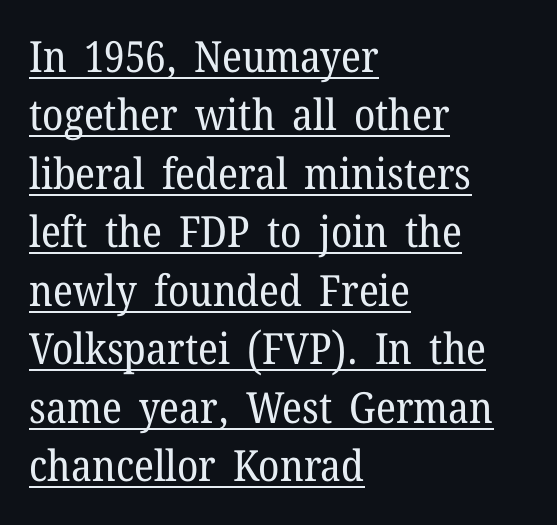
The image shows 43 px regular-weight serif type, upright; set left-aligned, normal line spacing (1.36x), normal letter spacing, underlined; low stroke contrast and a medium x-height.
